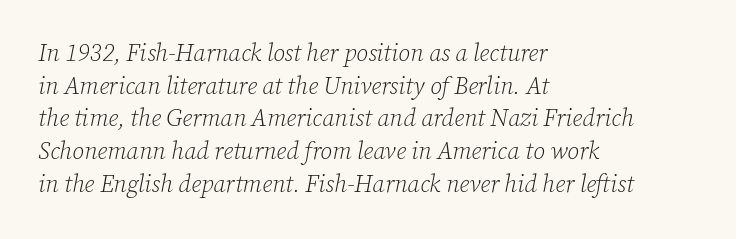
Q: Is the text bold? A: No.
Q: Is the text italic (slanted)? A: Yes, it leans right by about 12 degrees.
Q: Is the text underlined? A: No.
Q: How is the paragraph aligned? A: Left-aligned.
Q: Is the spacing between letters normal or unusually wide? A: Normal.
Q: Is the spacing between lines tight, normal or loose? A: Normal.
